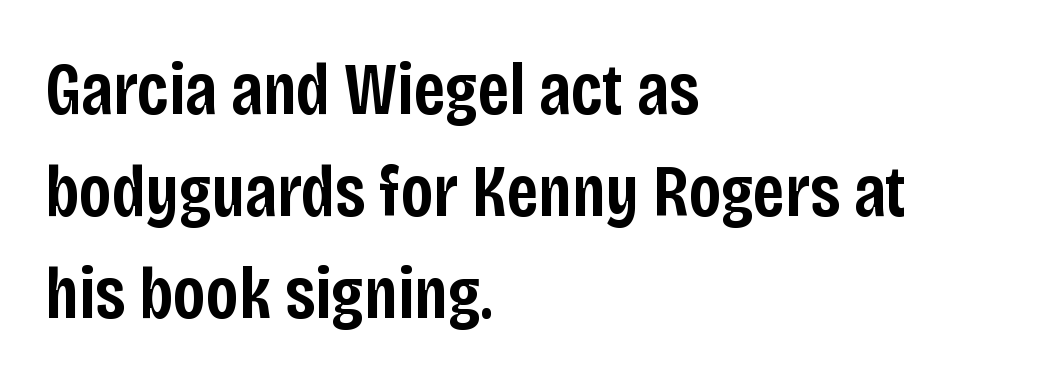
The image shows 74 px semibold, condensed sans-serif type, upright; set left-aligned, normal line spacing (1.38x), normal letter spacing, not underlined; low stroke contrast and a large x-height.
